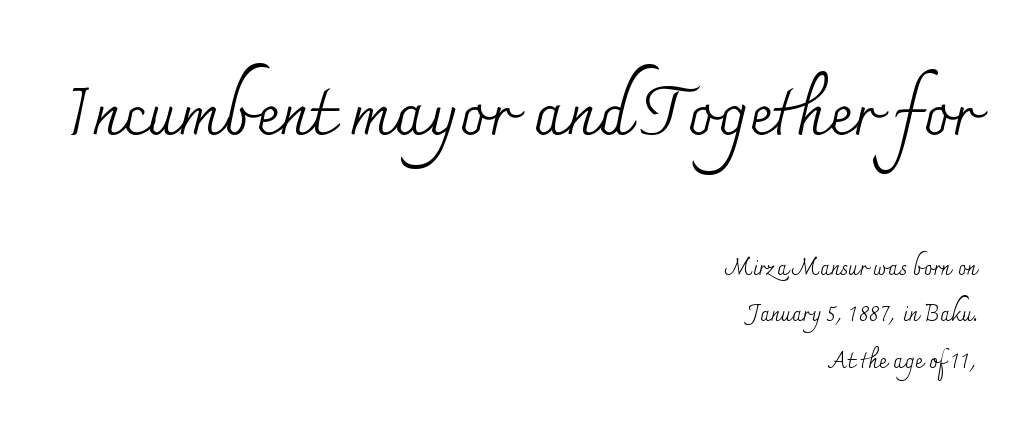
The image shows 67 px regular-weight serif type; set right-aligned, loose line spacing (2.1x), normal letter spacing, not underlined; the first (top) block is 3.05x larger; medium stroke contrast and a small x-height.
